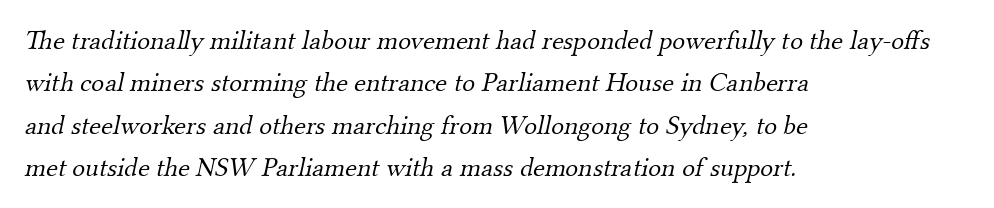
Teacher's note: observe the even left margin — that is flush-left alignment. Students, observe: this is what conventionally led text looks like. Check under the words: just untouched page. The font sits on the lighter half of the weight spectrum, regular included.
